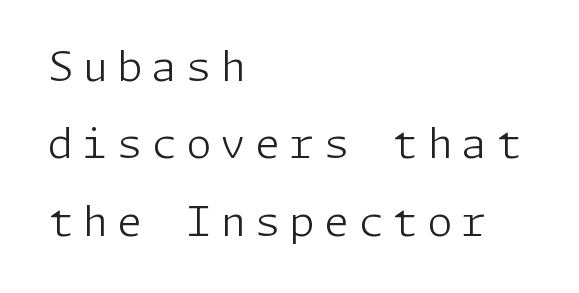
The lines in this sample share a left origin and differ only in where they stop. Weight: not bold — regular or lighter. Caption: expanded tracking, letters set apart. Serif or sans? Sans — the stroke terminals are bare. Descender tails drop into unmarked territory. Ascenders rise straight up at ninety degrees.
